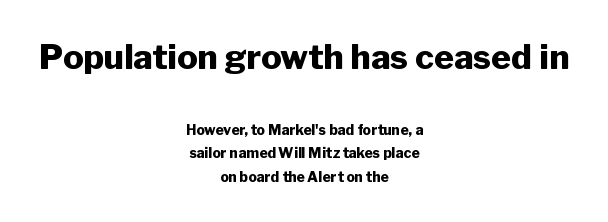
Q: Is the text bold? A: Yes.
Q: Is the text italic (slanted)? A: No, it is upright.
Q: Is the typeface a serif or a sans-serif typeface? A: Sans-serif.
Q: Is the text underlined? A: No.
Q: How is the paragraph aligned? A: Centered.
Q: Is the spacing between letters normal or unusually wide? A: Normal.
Q: Is the spacing between lines tight, normal or loose? A: Normal.
Q: Which block of text is set in a larger size, the first (top) or the second (bottom)? A: The first (top) one.
Q: Width (condensed, normal, or wide)? A: Normal.
Q: Stroke contrast? A: Low.
Q: x-height? A: Medium.
Q: Monospaced? A: No.
